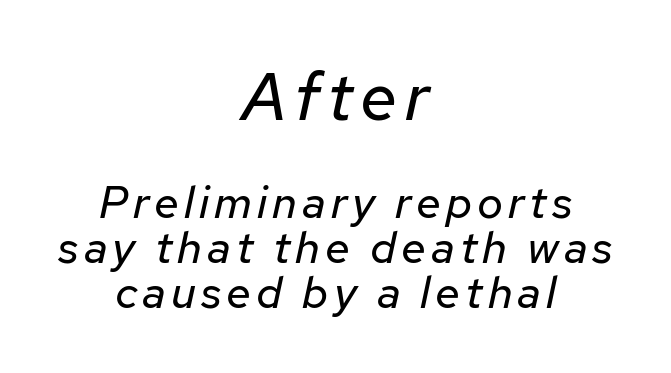
The image shows 67 px regular-weight type, italic (leaning right); set centered, tight line spacing (1.0x), not underlined; the first (top) block is 1.49x larger; low stroke contrast and a medium x-height.
